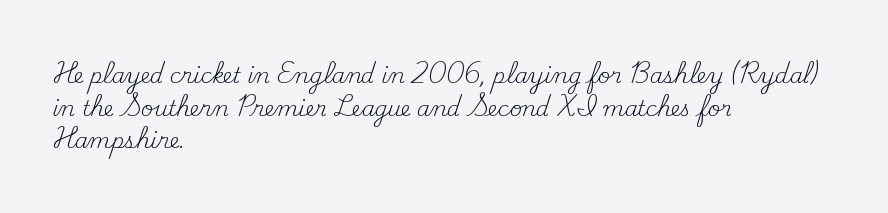
{"bold": "no", "underline": "no", "align": "left", "line_spacing": "normal", "line_spacing_ratio": 1.55, "letter_spacing": "normal", "letter_spacing_em": 0.0, "glyph_px": 21}
